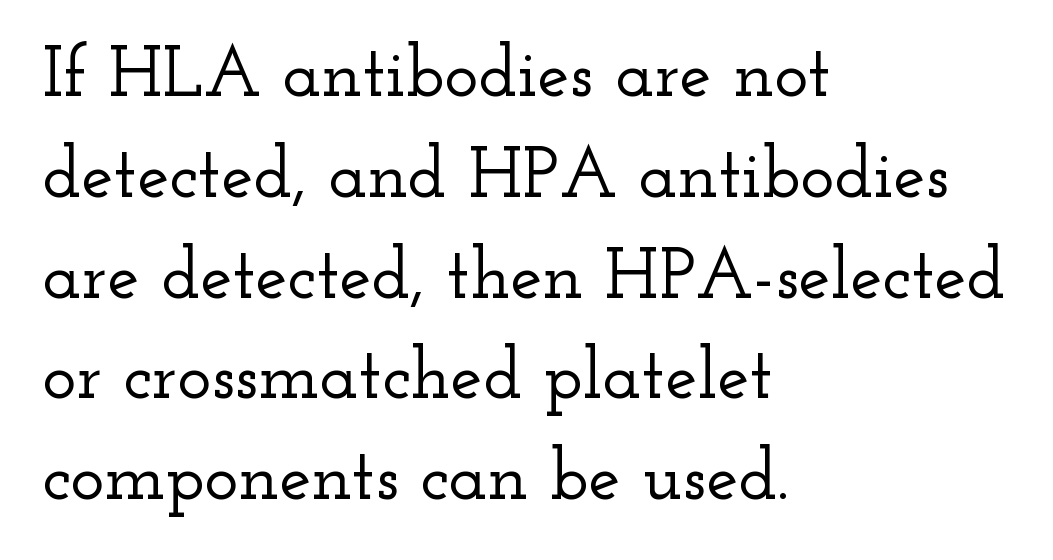
The image shows 72 px wide serif type, upright; set left-aligned, normal line spacing (1.4x), normal letter spacing, not underlined; low stroke contrast and a small x-height.
